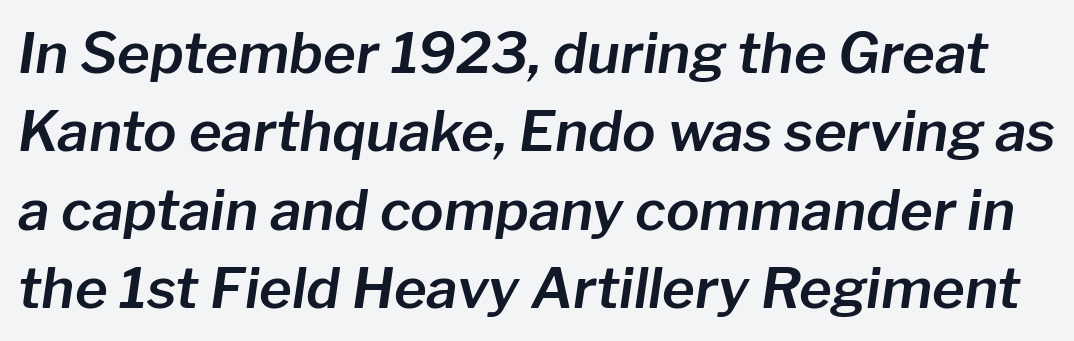
{"italic": "yes", "lean": "right", "slant_degrees": 8, "width": "normal", "stroke_contrast": "low", "x_height": "medium", "monospaced": "no", "underline": "no", "line_spacing": "normal", "line_spacing_ratio": 1.4, "letter_spacing": "normal", "letter_spacing_em": 0.0, "glyph_px": 56}
